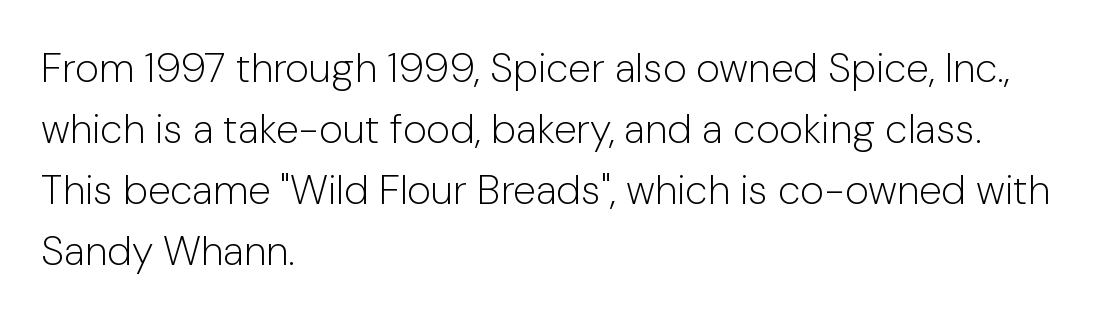
The image shows 41 px light sans-serif type, upright; set left-aligned, normal line spacing (1.49x), normal letter spacing, not underlined; low stroke contrast and a medium x-height.
